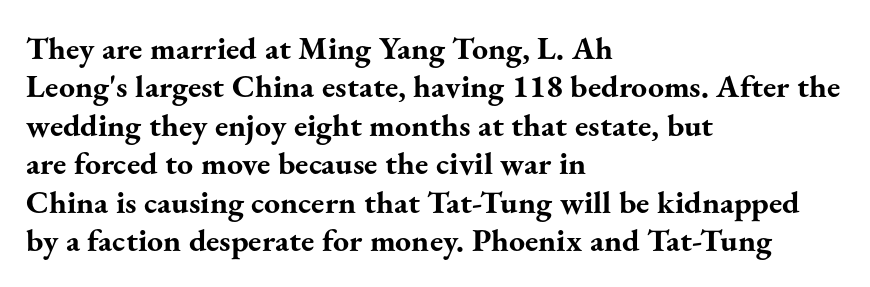
Q: Is the text bold? A: Yes.
Q: Is the text italic (slanted)? A: No, it is upright.
Q: Is the typeface a serif or a sans-serif typeface? A: Serif.
Q: Is the text underlined? A: No.
Q: How is the paragraph aligned? A: Left-aligned.
Q: Is the spacing between letters normal or unusually wide? A: Normal.
Q: Width (condensed, normal, or wide)? A: Normal.
Q: Stroke contrast? A: Medium.
Q: x-height? A: Small.
Q: Monospaced? A: No.
